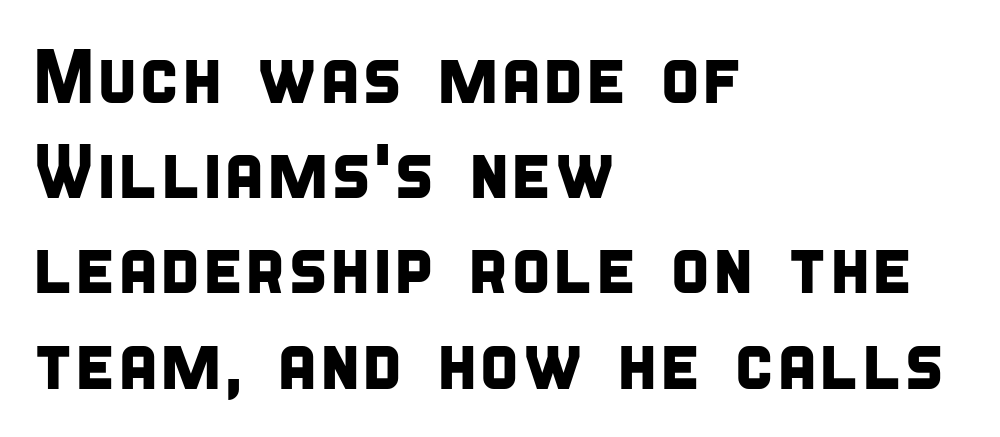
Q: Is the typeface a serif or a sans-serif typeface? A: Sans-serif.
Q: Is the text underlined? A: No.
Q: How is the paragraph aligned? A: Left-aligned.
Q: Is the spacing between letters normal or unusually wide? A: Normal.
Q: Is the spacing between lines tight, normal or loose? A: Normal.
Q: Width (condensed, normal, or wide)? A: Condensed.
Q: Stroke contrast? A: Low.
Q: x-height? A: Large.
Q: Monospaced? A: No.
